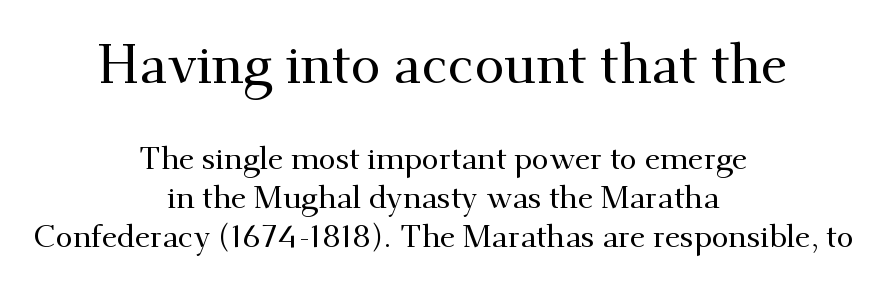
The image shows 54 px serif type, upright; set centered, normal line spacing (1.26x), normal letter spacing, not underlined; the first (top) block is 1.74x larger; medium stroke contrast and a small x-height.
